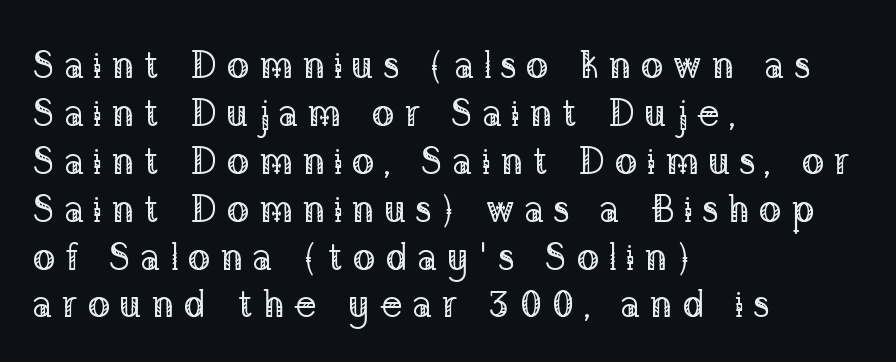
The image shows 38 px regular-weight serif type, upright; set left-aligned, normal line spacing (1.26x), unusually wide letter spacing (+0.24 em), not underlined; low stroke contrast and a medium x-height.
